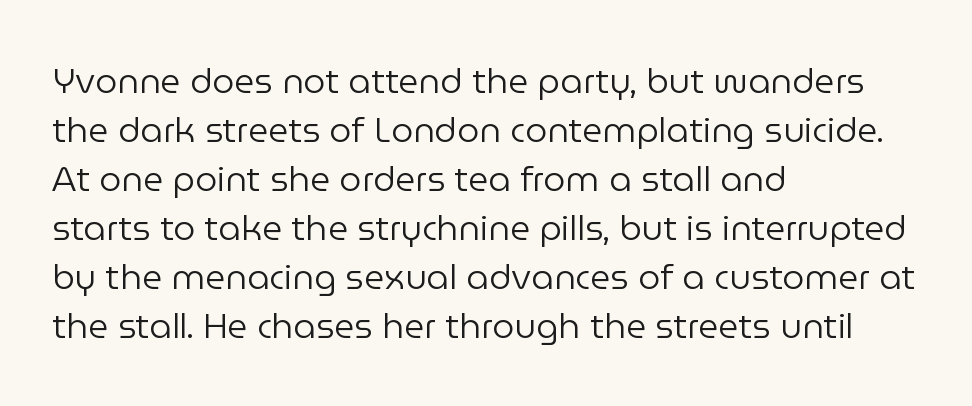
{"serif": "no", "italic": "no", "bold": "no", "weight": "regular", "width": "normal", "stroke_contrast": "low", "x_height": "medium", "monospaced": "no", "underline": "no", "align": "left", "line_spacing": "normal", "line_spacing_ratio": 1.4, "letter_spacing": "normal", "letter_spacing_em": 0.0, "glyph_px": 35}
